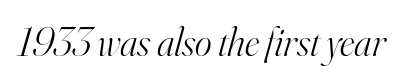
{"serif": "yes", "italic": "yes", "lean": "right", "slant_degrees": 16, "bold": "no", "weight": "light", "width": "normal", "stroke_contrast": "high", "x_height": "small", "monospaced": "no", "underline": "no", "letter_spacing": "normal", "letter_spacing_em": 0.0, "glyph_px": 40}
